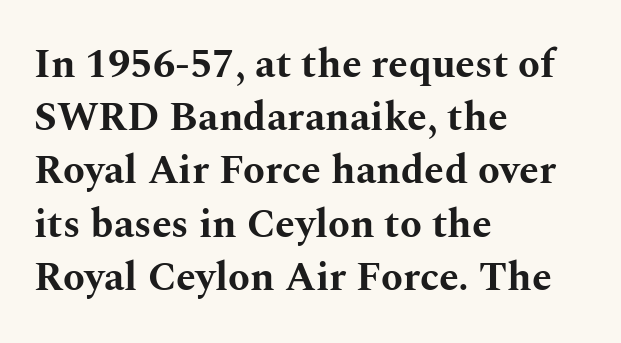
{"serif": "yes", "italic": "no", "bold": "yes", "weight": "bold", "width": "wide", "stroke_contrast": "medium", "x_height": "medium", "monospaced": "no", "underline": "no", "align": "left", "line_spacing": "normal", "line_spacing_ratio": 1.33, "letter_spacing": "normal", "letter_spacing_em": 0.0, "glyph_px": 40}
